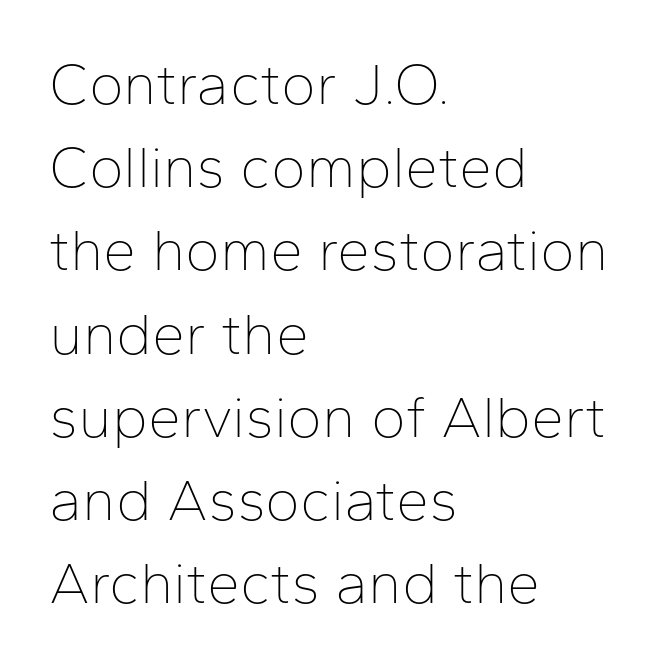
The image shows 59 px thin sans-serif type, upright; set left-aligned, normal line spacing (1.41x), normal letter spacing, not underlined; low stroke contrast and a medium x-height.
